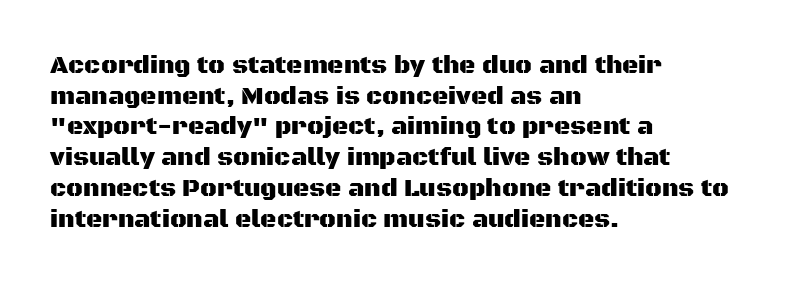
The image shows 25 px text type, upright; set left-aligned, line spacing 1.23x, normal letter spacing, not underlined.
